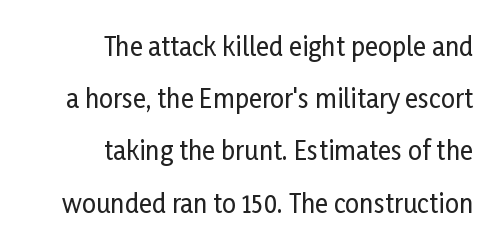
Airy leading. The letterforms sit shoulder to shoulder at normal distance. The passage shown is not underscored anywhere. Quick note: not italic, upright. The lines are quadded right.
